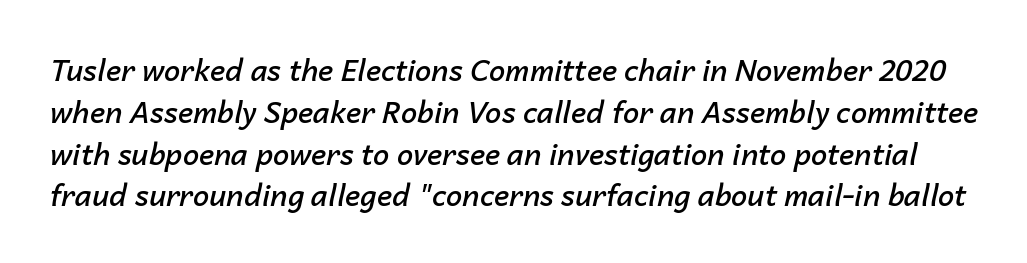
{"italic": "yes", "lean": "right", "slant_degrees": 14, "bold": "semi", "weight": "semibold", "width": "normal", "stroke_contrast": "low", "x_height": "medium", "monospaced": "no", "underline": "no", "line_spacing": "normal", "line_spacing_ratio": 1.44, "letter_spacing": "normal", "letter_spacing_em": 0.0, "glyph_px": 29}
